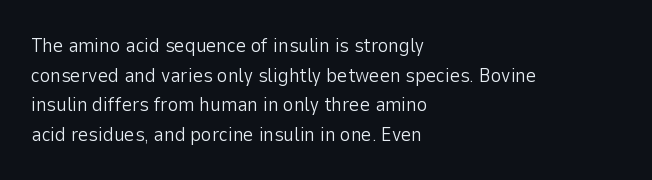
{"italic": "no", "bold": "no", "underline": "no", "align": "left", "line_spacing": "normal", "line_spacing_ratio": 1.48, "letter_spacing": "normal", "letter_spacing_em": 0.0, "glyph_px": 20}
